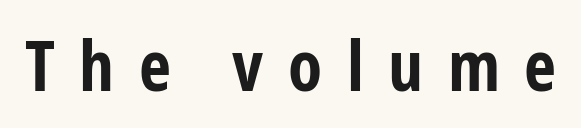
The image shows 70 px bold, condensed sans-serif type, upright; set unusually wide letter spacing (+0.35 em), not underlined; low stroke contrast and a medium x-height.
